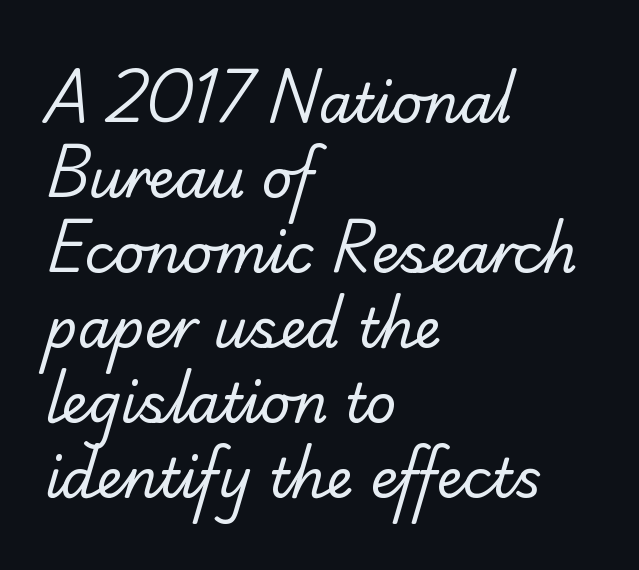
The image shows 54 px regular-weight serif type; set left-aligned, normal line spacing (1.39x), normal letter spacing, not underlined; low stroke contrast and a small x-height.
